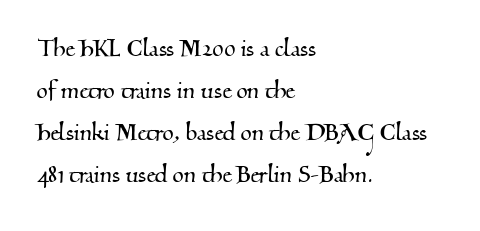
The designer left line spacing at the default. A typesetter would label this face a serif. Rule under the text: the space is simply empty. Which margin do the lines hug? The left one — the right edge is uneven. Spacing verdict: proportional, widths tailored to each character. Look at the tracking — it's just the regular setting, nothing added.
